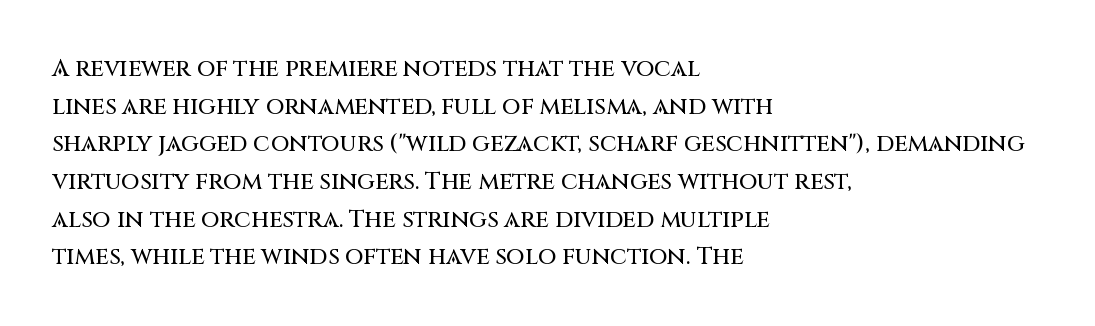
Q: Is the text italic (slanted)? A: No, it is upright.
Q: Is the text underlined? A: No.
Q: How is the paragraph aligned? A: Left-aligned.
Q: Is the spacing between letters normal or unusually wide? A: Normal.
Q: Is the spacing between lines tight, normal or loose? A: Normal.
